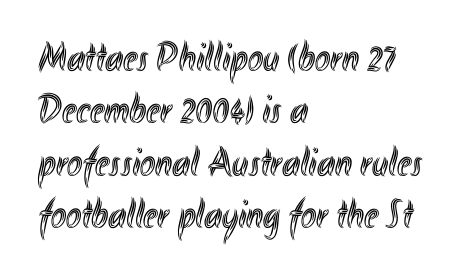
Q: Is the text italic (slanted)? A: Yes.
Q: Is the text underlined? A: No.
Q: How is the paragraph aligned? A: Left-aligned.
Q: Is the spacing between letters normal or unusually wide? A: Normal.
Q: Is the spacing between lines tight, normal or loose? A: Normal.
Q: Width (condensed, normal, or wide)? A: Condensed.
Q: x-height? A: Small.
Q: Monospaced? A: No.
